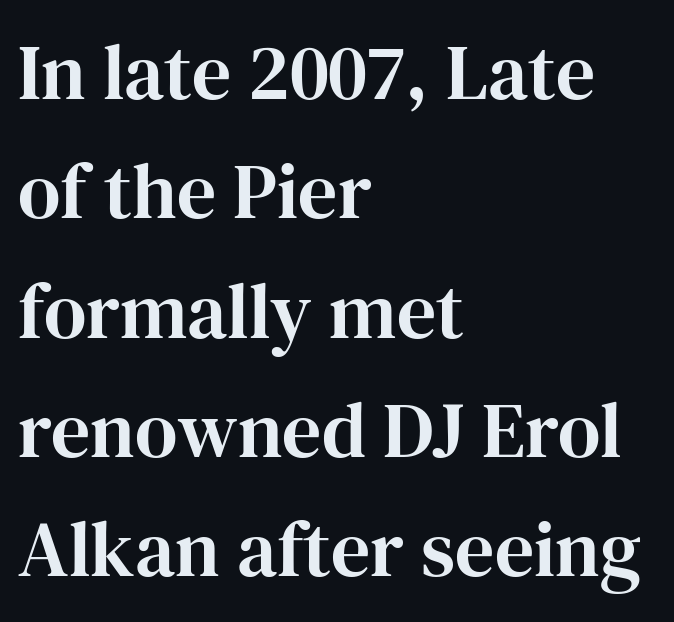
Q: Is the text italic (slanted)? A: No, it is upright.
Q: Is the typeface a serif or a sans-serif typeface? A: Serif.
Q: Is the text underlined? A: No.
Q: How is the paragraph aligned? A: Left-aligned.
Q: Is the spacing between letters normal or unusually wide? A: Normal.
Q: Is the spacing between lines tight, normal or loose? A: Normal.
Q: Width (condensed, normal, or wide)? A: Normal.
Q: Stroke contrast? A: High.
Q: x-height? A: Medium.
Q: Monospaced? A: No.
